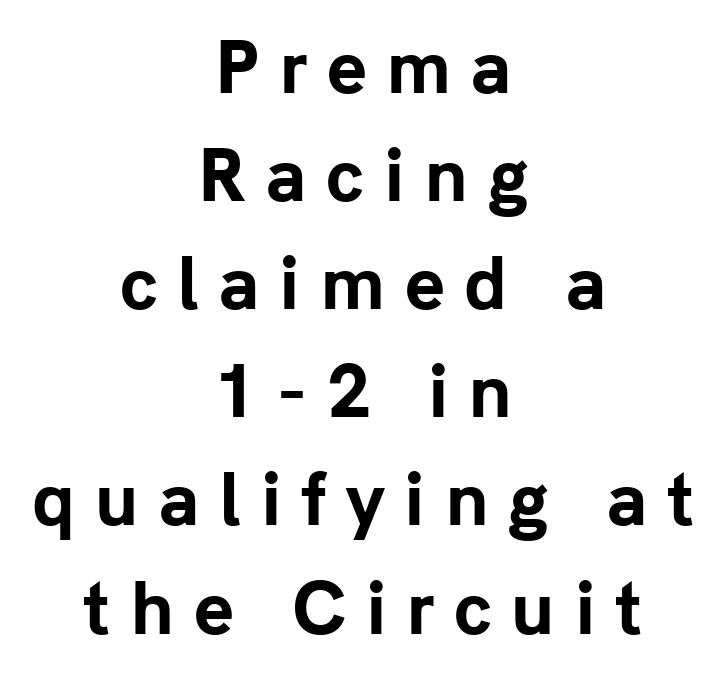
The image shows 68 px bold sans-serif type, upright; set centered, normal line spacing (1.59x), unusually wide letter spacing (+0.29 em), not underlined; low stroke contrast and a medium x-height.
